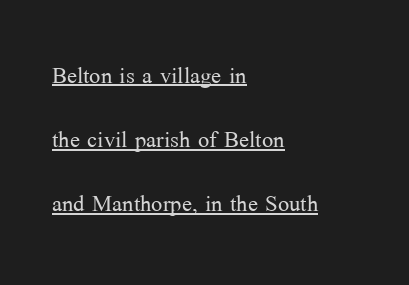
The image shows 30 px light serif type, upright; set left-aligned, loose line spacing (2.14x), normal letter spacing, underlined; medium stroke contrast and a medium x-height.
